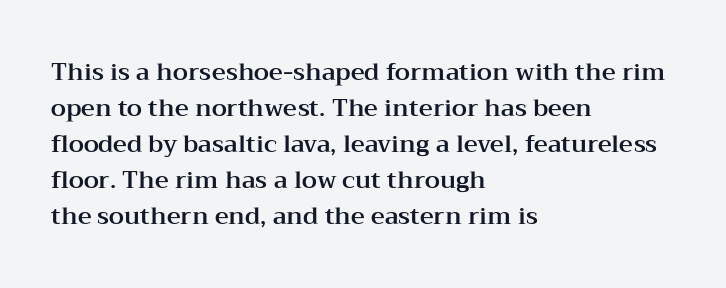
You can tell it's not italic because the verticals are truly vertical. Whoever set this chose a conventional vertical rhythm. The line texture is even and compact thanks to regular tracking. Each row of text sits above clean, open space.
